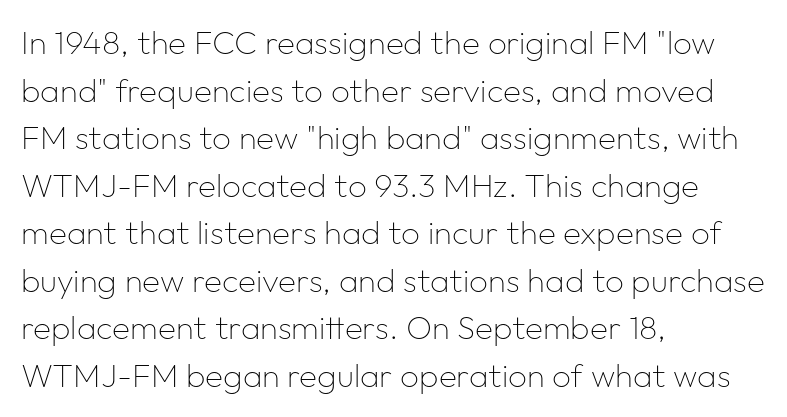
The image shows 33 px thin sans-serif type, upright; set left-aligned, normal line spacing (1.44x), normal letter spacing, not underlined; low stroke contrast and a medium x-height.
